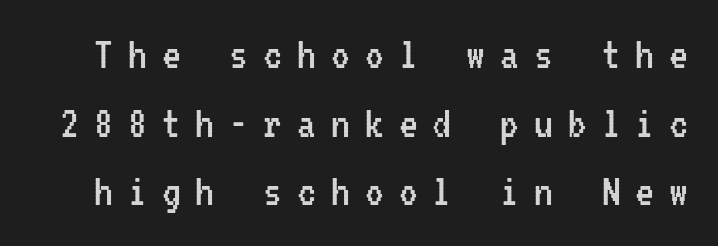
{"serif": "no", "italic": "no", "bold": "no", "weight": "regular", "width": "condensed", "stroke_contrast": "low", "x_height": "medium", "monospaced": "yes", "underline": "no", "line_spacing": "normal", "line_spacing_ratio": 1.46, "letter_spacing": "wide", "letter_spacing_em": 0.32, "glyph_px": 47}
